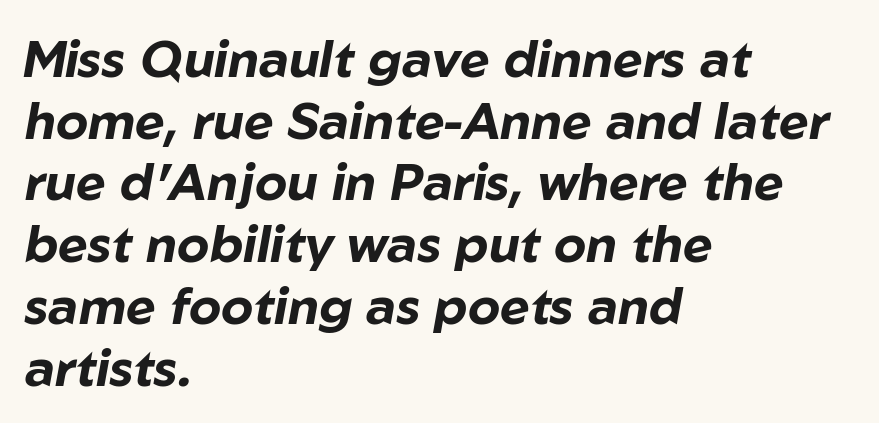
Q: Is the text bold? A: Yes.
Q: Is the text italic (slanted)? A: Yes, it leans right by about 10 degrees.
Q: Is the text underlined? A: No.
Q: How is the paragraph aligned? A: Left-aligned.
Q: Is the spacing between letters normal or unusually wide? A: Normal.
Q: Width (condensed, normal, or wide)? A: Normal.
Q: Stroke contrast? A: Low.
Q: x-height? A: Medium.
Q: Monospaced? A: No.
